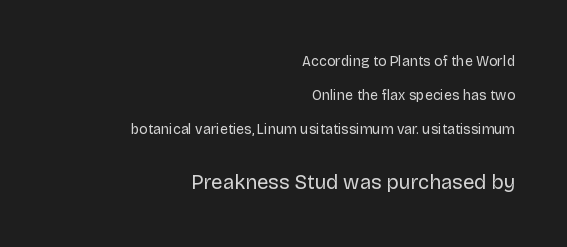
{"italic": "no", "bold": "no", "underline": "no", "align": "right", "line_spacing": "loose", "line_spacing_ratio": 2.42, "letter_spacing": "normal", "letter_spacing_em": 0.0, "larger_block": "second", "size_ratio": 1.43, "glyph_px": 20}
